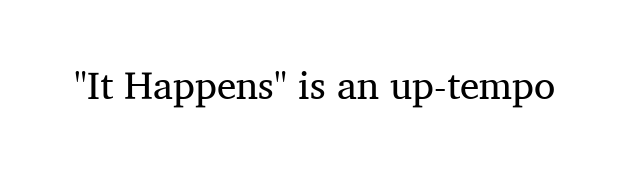
Varying glyph widths throughout — classic text-font behaviour. Words float on clear page, feet unadorned. These glyphs show unthickened strokes, regular width or finer. You could call the tracking neutral — neither tight nor loose. These lines were composed using upright roman letters.
